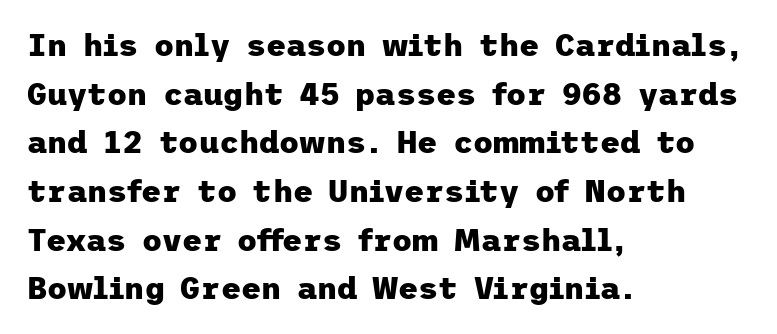
Q: Is the text bold? A: Yes.
Q: Is the text italic (slanted)? A: No, it is upright.
Q: Is the typeface a serif or a sans-serif typeface? A: Sans-serif.
Q: Is the text underlined? A: No.
Q: How is the paragraph aligned? A: Left-aligned.
Q: Is the spacing between letters normal or unusually wide? A: Normal.
Q: Is the spacing between lines tight, normal or loose? A: Normal.
Q: Width (condensed, normal, or wide)? A: Normal.
Q: Stroke contrast? A: Low.
Q: x-height? A: Medium.
